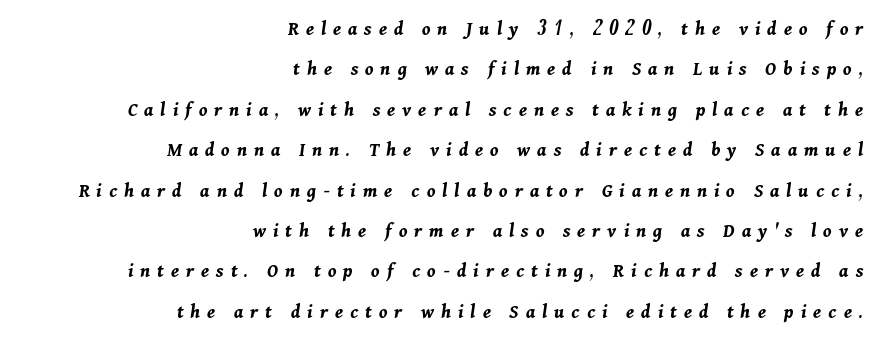
Q: Is the text bold? A: Yes.
Q: Is the text italic (slanted)? A: Yes, it leans right by about 11 degrees.
Q: Is the text underlined? A: No.
Q: How is the paragraph aligned? A: Right-aligned.
Q: Is the spacing between letters normal or unusually wide? A: Unusually wide.
Q: Is the spacing between lines tight, normal or loose? A: Loose.
